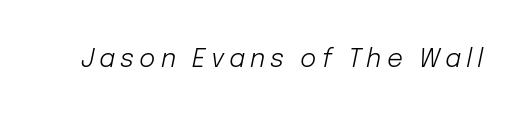
Designer's note — italics engaged. Letter spacing: wide. Type without underlining. Compared with a typical body face, this is equally light or lighter still.
